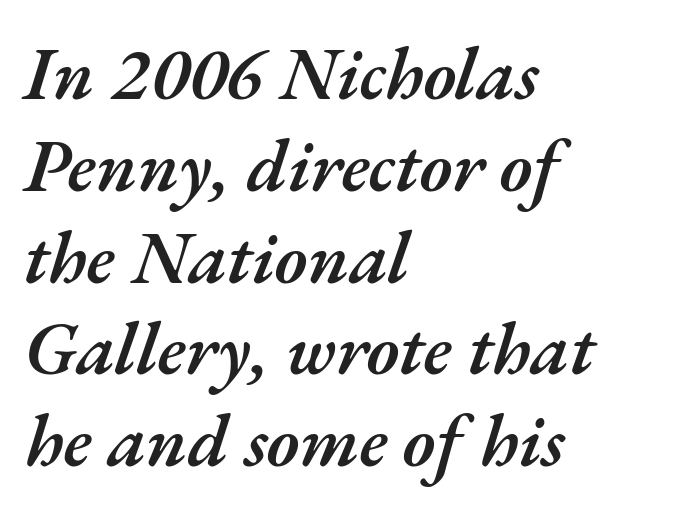
{"italic": "yes", "lean": "right", "slant_degrees": 17, "bold": "semi", "weight": "semibold", "width": "normal", "stroke_contrast": "medium", "x_height": "small", "monospaced": "no", "underline": "no", "align": "left", "line_spacing_ratio": 1.24, "letter_spacing": "normal", "letter_spacing_em": 0.0, "glyph_px": 74}
